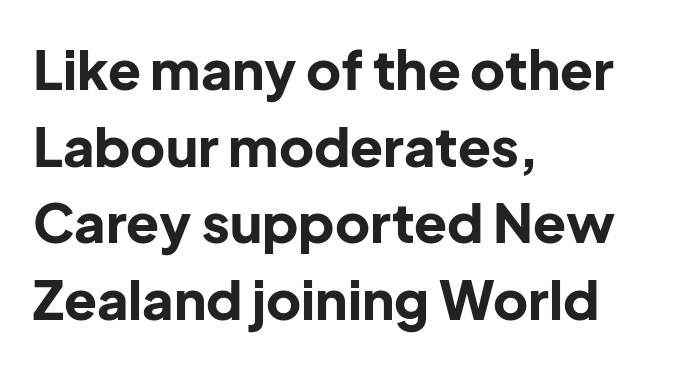
Q: Is the text bold? A: Yes.
Q: Is the text italic (slanted)? A: No, it is upright.
Q: Is the typeface a serif or a sans-serif typeface? A: Sans-serif.
Q: Is the text underlined? A: No.
Q: How is the paragraph aligned? A: Left-aligned.
Q: Is the spacing between letters normal or unusually wide? A: Normal.
Q: Is the spacing between lines tight, normal or loose? A: Normal.
Q: Width (condensed, normal, or wide)? A: Normal.
Q: Stroke contrast? A: Low.
Q: x-height? A: Medium.
Q: Monospaced? A: No.
